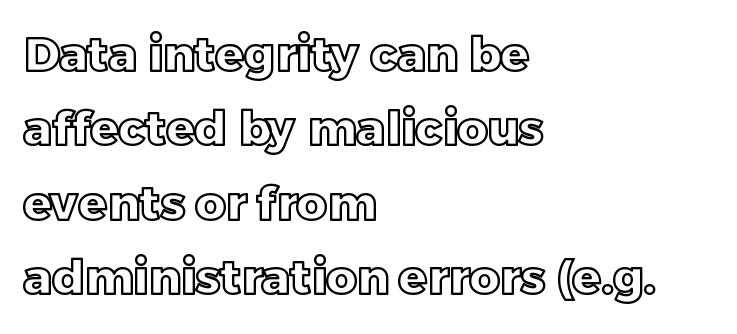
Q: Is the text italic (slanted)? A: No, it is upright.
Q: Is the text underlined? A: No.
Q: How is the paragraph aligned? A: Left-aligned.
Q: Is the spacing between letters normal or unusually wide? A: Normal.
Q: Is the spacing between lines tight, normal or loose? A: Normal.
Q: Width (condensed, normal, or wide)? A: Normal.
Q: x-height? A: Large.
Q: Monospaced? A: No.
